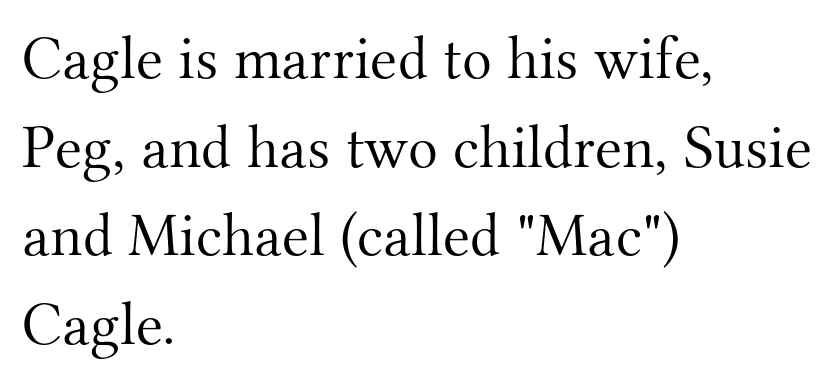
Q: Is the text bold? A: No.
Q: Is the text italic (slanted)? A: No, it is upright.
Q: Is the typeface a serif or a sans-serif typeface? A: Serif.
Q: Is the text underlined? A: No.
Q: How is the paragraph aligned? A: Left-aligned.
Q: Is the spacing between letters normal or unusually wide? A: Normal.
Q: Is the spacing between lines tight, normal or loose? A: Normal.
Q: Width (condensed, normal, or wide)? A: Normal.
Q: Stroke contrast? A: Medium.
Q: x-height? A: Small.
Q: Monospaced? A: No.
